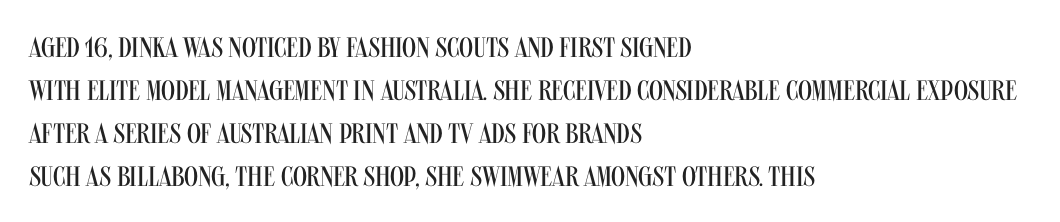
{"serif": "no", "italic": "no", "bold": "no", "weight": "regular", "width": "condensed", "stroke_contrast": "medium", "x_height": "large", "monospaced": "no", "underline": "no", "align": "left", "line_spacing": "normal", "line_spacing_ratio": 1.54, "letter_spacing": "normal", "letter_spacing_em": 0.0, "glyph_px": 28}
